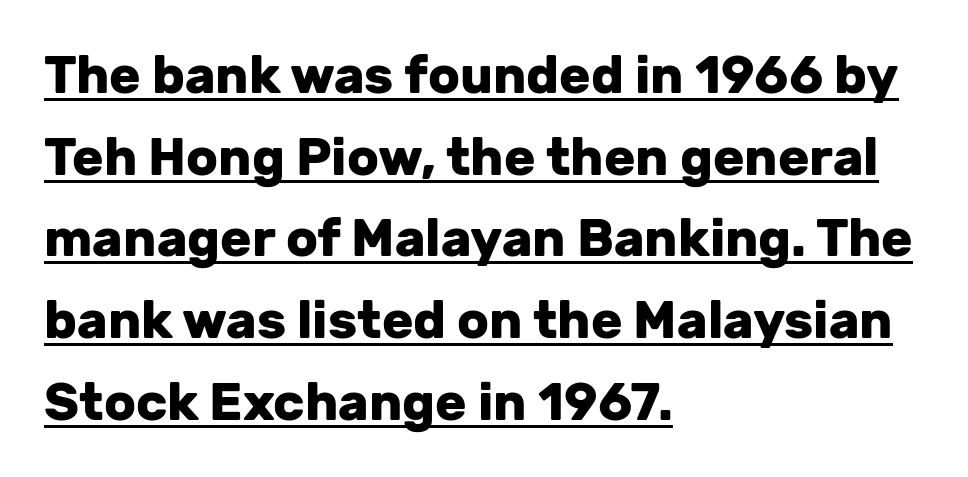
{"serif": "no", "italic": "no", "bold": "yes", "weight": "heavy", "width": "normal", "stroke_contrast": "low", "x_height": "medium", "monospaced": "no", "underline": "yes", "align": "left", "line_spacing": "normal", "line_spacing_ratio": 1.57, "letter_spacing": "normal", "letter_spacing_em": 0.0, "glyph_px": 52}
